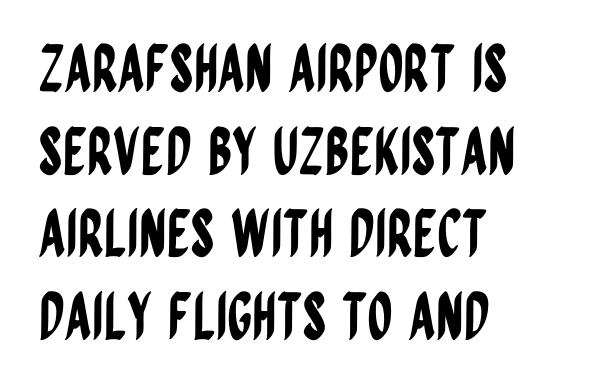
Q: Is the text italic (slanted)? A: No, it is upright.
Q: Is the typeface a serif or a sans-serif typeface? A: Sans-serif.
Q: Is the text underlined? A: No.
Q: How is the paragraph aligned? A: Left-aligned.
Q: Is the spacing between letters normal or unusually wide? A: Normal.
Q: Is the spacing between lines tight, normal or loose? A: Normal.
Q: Width (condensed, normal, or wide)? A: Condensed.
Q: Stroke contrast? A: Low.
Q: x-height? A: Large.
Q: Monospaced? A: No.
